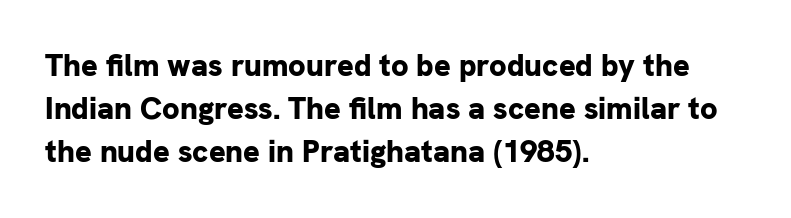
The image shows 31 px bold sans-serif type, upright; set left-aligned, normal line spacing (1.39x), normal letter spacing, not underlined; low stroke contrast and a medium x-height.
